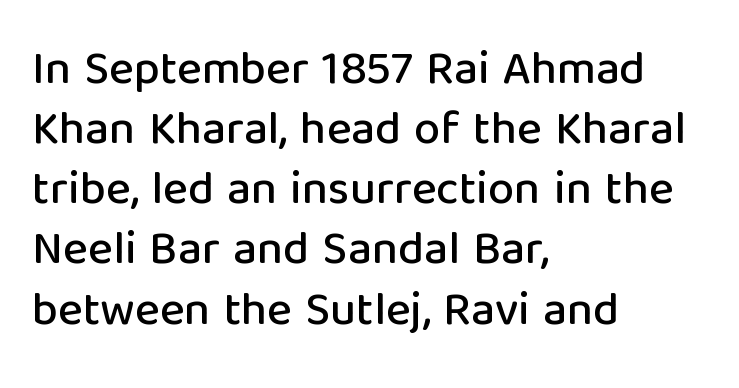
Q: Is the text italic (slanted)? A: No, it is upright.
Q: Is the typeface a serif or a sans-serif typeface? A: Sans-serif.
Q: Is the text underlined? A: No.
Q: How is the paragraph aligned? A: Left-aligned.
Q: Is the spacing between letters normal or unusually wide? A: Normal.
Q: Is the spacing between lines tight, normal or loose? A: Normal.
Q: Width (condensed, normal, or wide)? A: Normal.
Q: Stroke contrast? A: Low.
Q: x-height? A: Medium.
Q: Monospaced? A: No.
